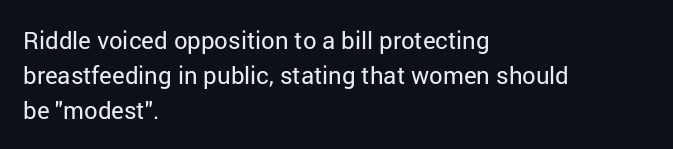
Q: Is the text bold? A: No.
Q: Is the text italic (slanted)? A: No, it is upright.
Q: Is the text underlined? A: No.
Q: How is the paragraph aligned? A: Left-aligned.
Q: Is the spacing between letters normal or unusually wide? A: Normal.
Q: Is the spacing between lines tight, normal or loose? A: Normal.
